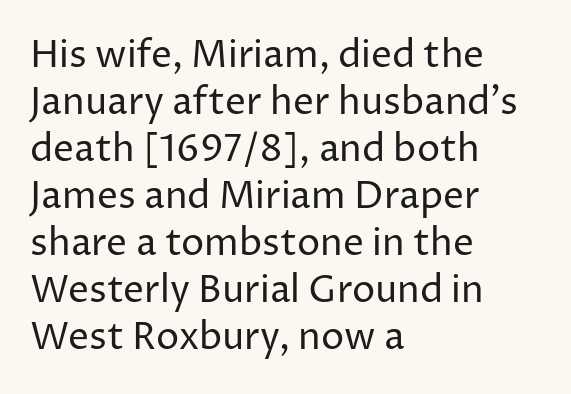
Q: Is the text bold? A: No.
Q: Is the text italic (slanted)? A: No, it is upright.
Q: Is the typeface a serif or a sans-serif typeface? A: Sans-serif.
Q: Is the text underlined? A: No.
Q: How is the paragraph aligned? A: Left-aligned.
Q: Is the spacing between letters normal or unusually wide? A: Normal.
Q: Is the spacing between lines tight, normal or loose? A: Normal.
Q: Width (condensed, normal, or wide)? A: Normal.
Q: Stroke contrast? A: Low.
Q: x-height? A: Medium.
Q: Monospaced? A: No.
